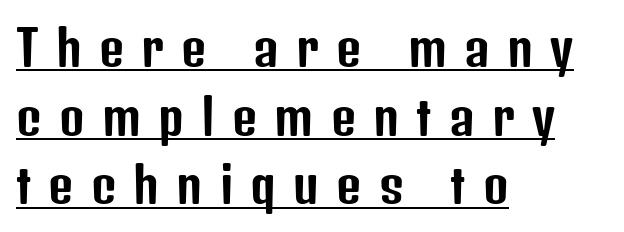
The image shows 49 px condensed sans-serif type, upright; set left-aligned, normal line spacing (1.4x), unusually wide letter spacing (+0.35 em), underlined; low stroke contrast and a medium x-height.
